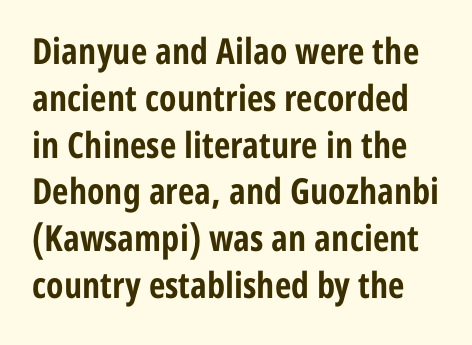
This block has exactly the height ordinary leading produces. The specimen reads as upright at a glance. Between one letter and the next there's only the usual sliver of space. Decoration check: the copy has no underline. Regarding serifs, this sample does without them.
